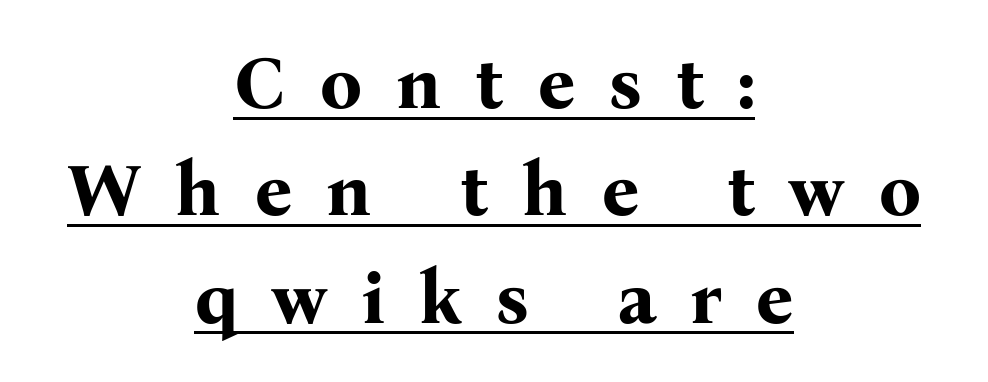
The image shows 74 px bold serif type, upright; set centered, normal line spacing (1.45x), unusually wide letter spacing (+0.46 em), underlined; medium stroke contrast and a medium x-height.
